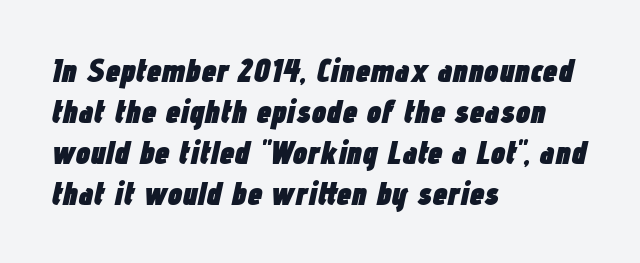
The image shows 33 px heavy, condensed type, italic (leaning right); set left-aligned, line spacing 1.24x, normal letter spacing, not underlined; low stroke contrast and a medium x-height.
